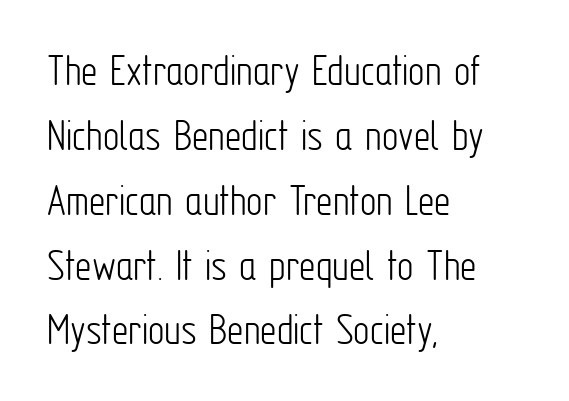
The rendering anchors every line to the left-hand side. The font is comparable to plain body text, perhaps lighter. Decoration check: the copy has no underline. Upright lettering throughout. This block has exactly the height ordinary leading produces.
